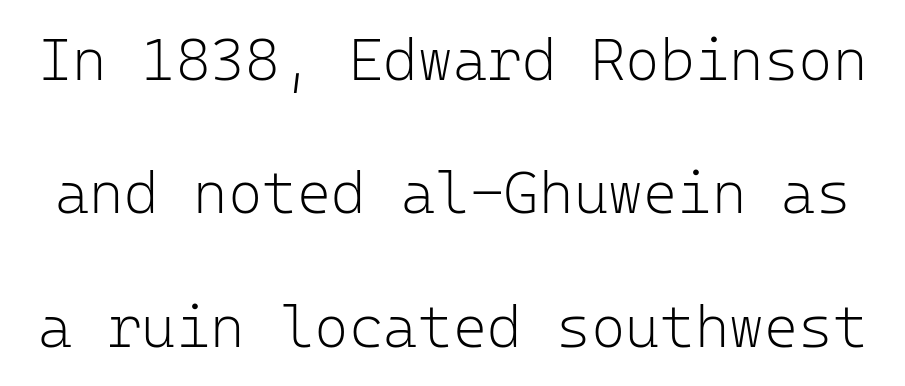
Q: Is the text bold? A: No.
Q: Is the text italic (slanted)? A: No, it is upright.
Q: Is the typeface a serif or a sans-serif typeface? A: Sans-serif.
Q: Is the text underlined? A: No.
Q: Is the spacing between letters normal or unusually wide? A: Normal.
Q: Is the spacing between lines tight, normal or loose? A: Loose.
Q: Width (condensed, normal, or wide)? A: Normal.
Q: Stroke contrast? A: Low.
Q: x-height? A: Medium.
Q: Monospaced? A: Yes.
